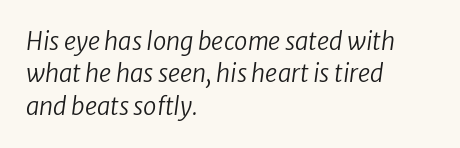
Just letters on the line, the space beneath them empty. Leading matches the norm, producing a regular column. Glyph-to-glyph distance matches everyday printed text. Left-aligned paragraph, ragged on the right. The cut favours lightness, reaching ordinary text weight at its darkest.
